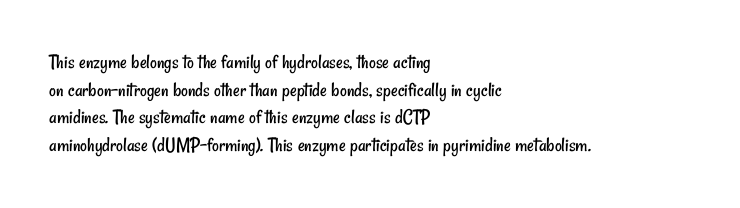
No extra ink here — the face is not bold. Honestly, there is no underline to notice here at all. In terms of letterspacing, this is plain default setting. Is there much room between lines? A standard amount, neither cramped nor airy.
